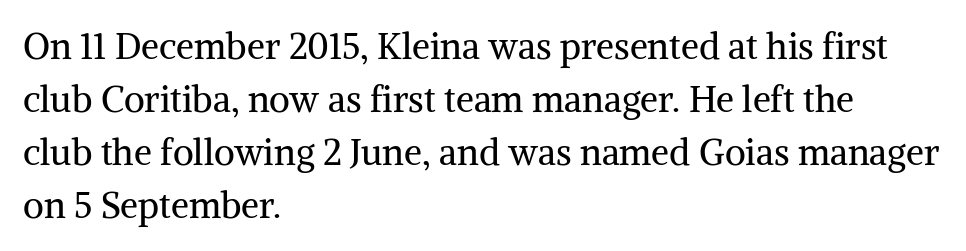
{"serif": "yes", "italic": "no", "bold": "no", "weight": "regular", "width": "normal", "stroke_contrast": "medium", "x_height": "medium", "monospaced": "no", "underline": "no", "align": "left", "line_spacing": "normal", "line_spacing_ratio": 1.47, "letter_spacing": "normal", "letter_spacing_em": 0.0, "glyph_px": 36}
